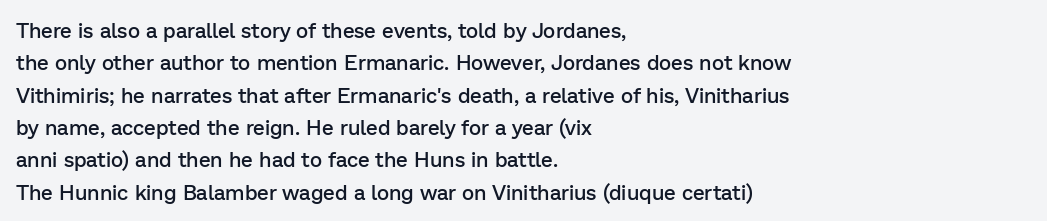
Q: Is the text bold? A: Semi-bold.
Q: Is the text italic (slanted)? A: No, it is upright.
Q: Is the text underlined? A: No.
Q: How is the paragraph aligned? A: Left-aligned.
Q: Is the spacing between letters normal or unusually wide? A: Normal.
Q: Is the spacing between lines tight, normal or loose? A: Normal.
